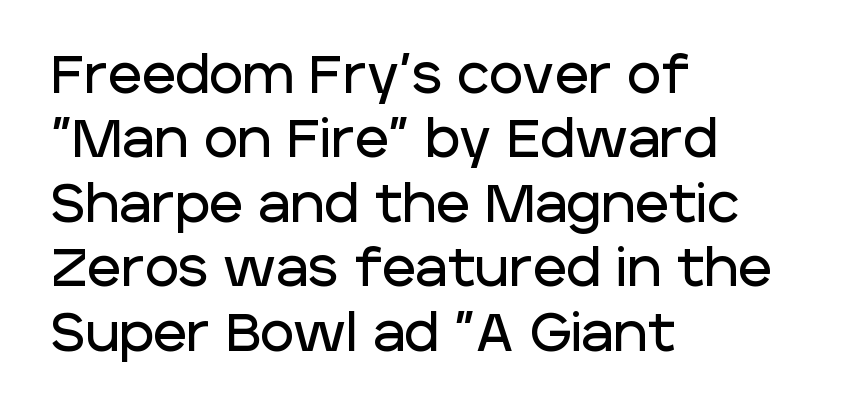
{"serif": "no", "italic": "no", "width": "normal", "stroke_contrast": "low", "x_height": "large", "monospaced": "no", "underline": "no", "align": "left", "line_spacing_ratio": 1.24, "letter_spacing": "normal", "letter_spacing_em": 0.0, "glyph_px": 52}
